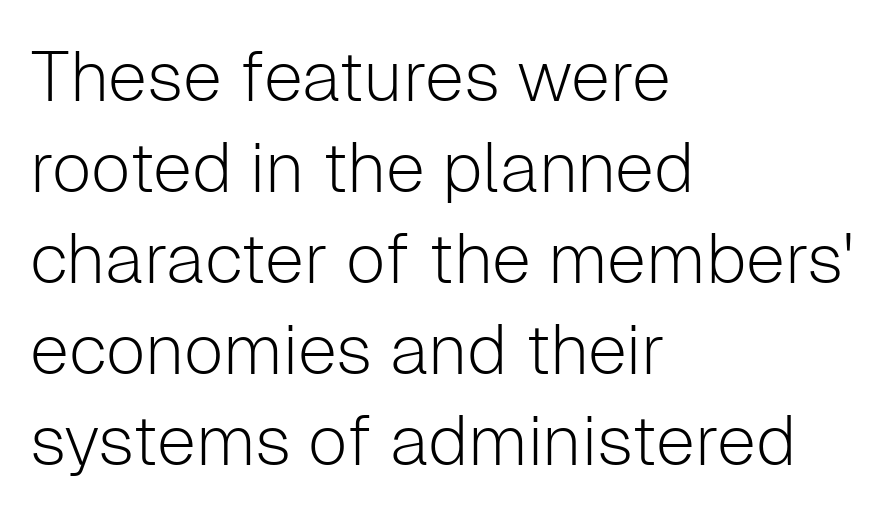
Q: Is the text bold? A: No.
Q: Is the text italic (slanted)? A: No, it is upright.
Q: Is the typeface a serif or a sans-serif typeface? A: Sans-serif.
Q: Is the text underlined? A: No.
Q: How is the paragraph aligned? A: Left-aligned.
Q: Is the spacing between letters normal or unusually wide? A: Normal.
Q: Is the spacing between lines tight, normal or loose? A: Normal.
Q: Width (condensed, normal, or wide)? A: Normal.
Q: Stroke contrast? A: Low.
Q: x-height? A: Medium.
Q: Monospaced? A: No.
